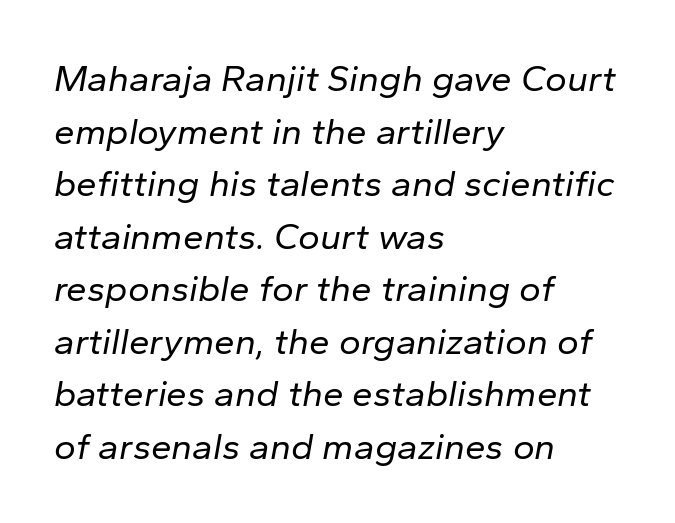
Q: Is the text bold? A: No.
Q: Is the text italic (slanted)? A: Yes, it leans right by about 10 degrees.
Q: Is the text underlined? A: No.
Q: How is the paragraph aligned? A: Left-aligned.
Q: Is the spacing between letters normal or unusually wide? A: Normal.
Q: Is the spacing between lines tight, normal or loose? A: Normal.
Q: Width (condensed, normal, or wide)? A: Normal.
Q: Stroke contrast? A: Low.
Q: x-height? A: Medium.
Q: Monospaced? A: No.
